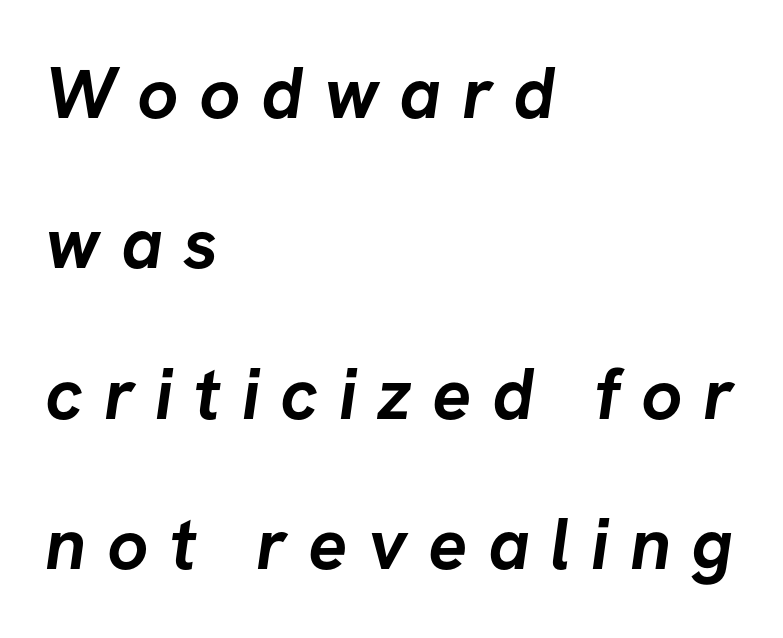
The image shows 73 px semibold sans-serif type; set left-aligned, loose line spacing (2.06x), unusually wide letter spacing (+0.28 em), not underlined; low stroke contrast and a medium x-height.
